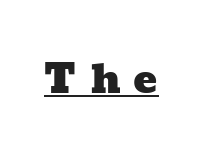
Q: Is the text underlined? A: Yes.
Q: Is the spacing between letters normal or unusually wide? A: Unusually wide.
Q: Width (condensed, normal, or wide)? A: Wide.
Q: Stroke contrast? A: Low.
Q: x-height? A: Medium.
Q: Monospaced? A: No.
